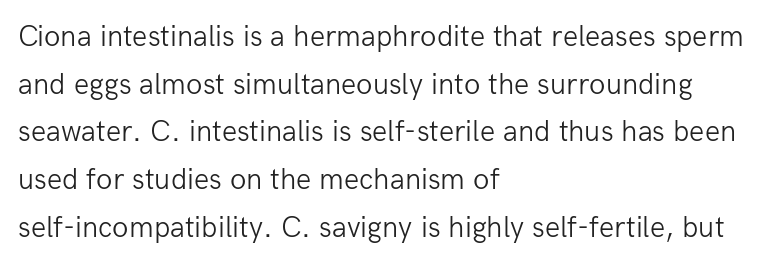
Q: Is the text bold? A: No.
Q: Is the text italic (slanted)? A: No, it is upright.
Q: Is the typeface a serif or a sans-serif typeface? A: Sans-serif.
Q: Is the text underlined? A: No.
Q: How is the paragraph aligned? A: Left-aligned.
Q: Is the spacing between letters normal or unusually wide? A: Normal.
Q: Is the spacing between lines tight, normal or loose? A: Normal.
Q: Width (condensed, normal, or wide)? A: Normal.
Q: Stroke contrast? A: Low.
Q: x-height? A: Medium.
Q: Monospaced? A: No.
